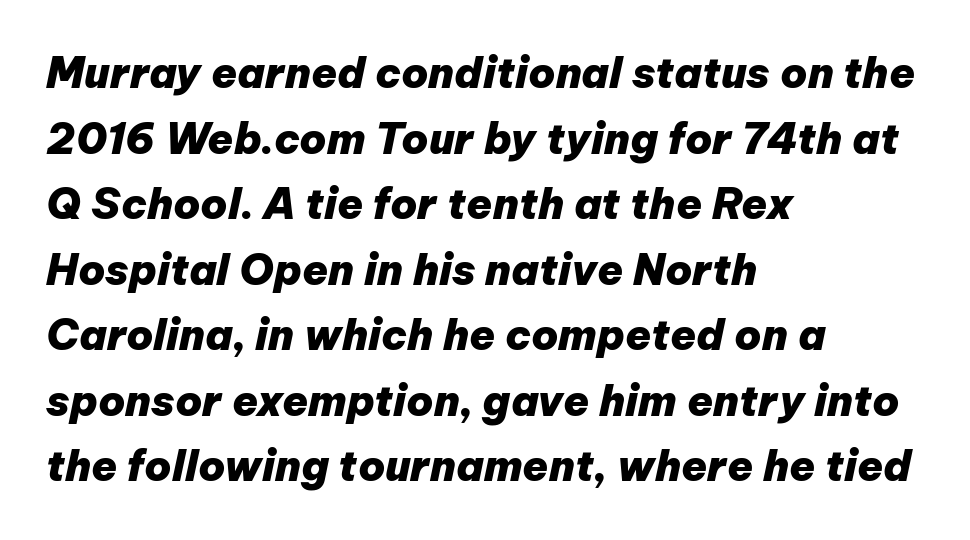
The image shows 42 px heavy type, italic (leaning right); set left-aligned, normal line spacing (1.56x), normal letter spacing, not underlined; low stroke contrast and a medium x-height.
